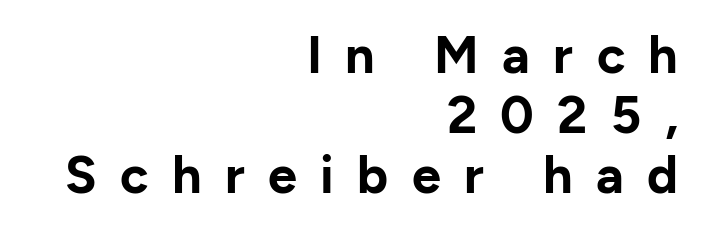
{"serif": "no", "italic": "no", "bold": "yes", "weight": "bold", "width": "normal", "stroke_contrast": "low", "x_height": "medium", "monospaced": "no", "underline": "no", "align": "right", "line_spacing": "tight", "line_spacing_ratio": 1.15, "letter_spacing": "wide", "letter_spacing_em": 0.45, "glyph_px": 52}
